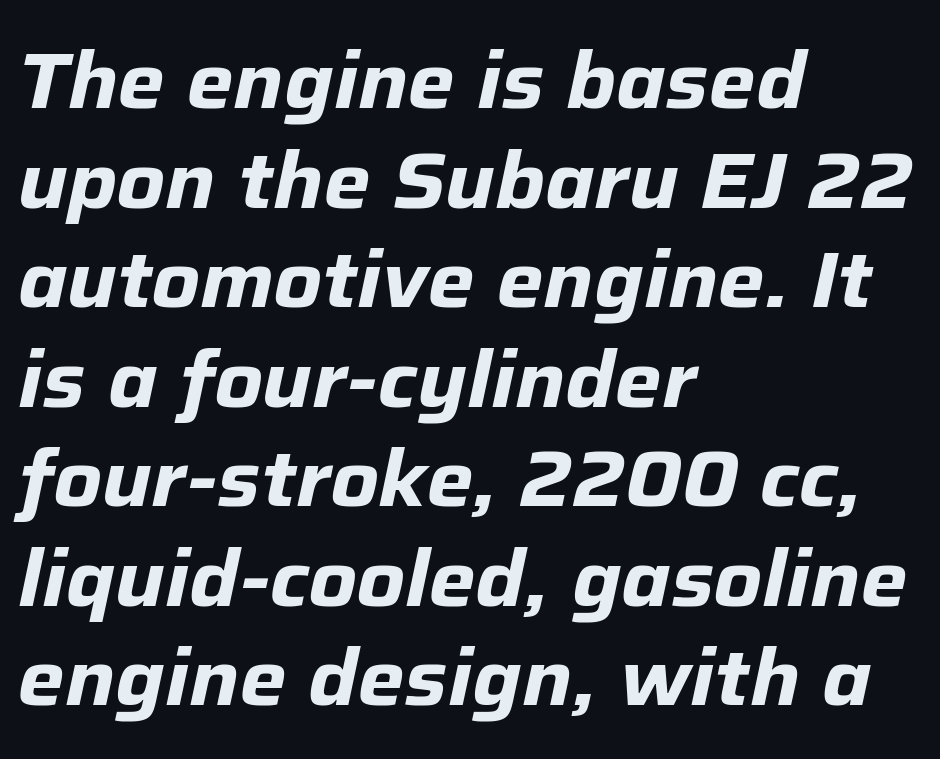
These lines keep a tight, regular rhythm from letter to letter. The lines are quadded left. Every letter is thick-stroked: bold, no question. Letters rest on an invisible, unmarked baseline. Here the designer chose a conventional face with non-uniform glyph widths.
